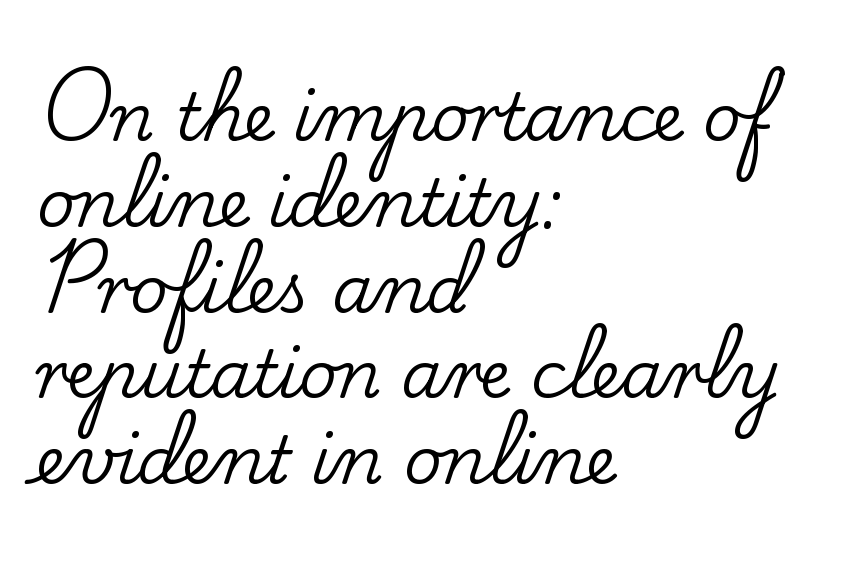
The leading is moderate, giving the passage an even texture. Compared with typical body copy, the letter spacing here is the same. The typesetter chose a ragged-right arrangement here. Proportional: the letters do not fall into vertical columns. A clean baseline with only descenders dipping below it.
